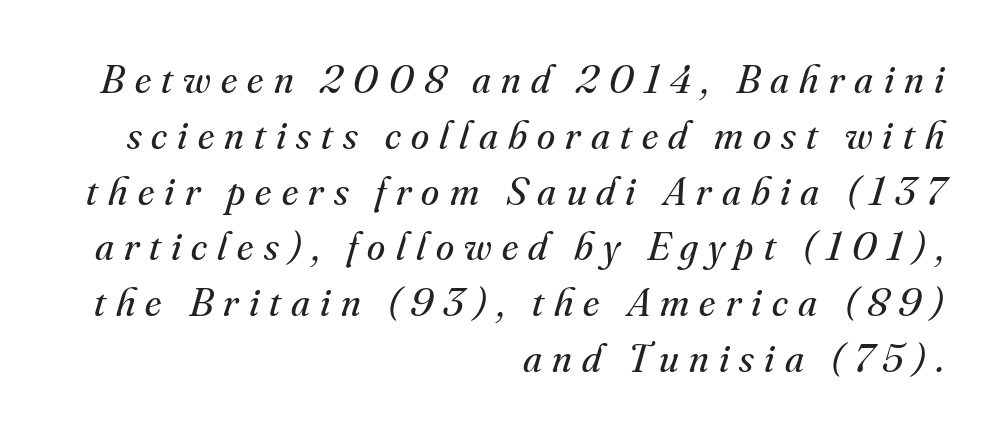
Q: Is the text bold? A: No.
Q: Is the text italic (slanted)? A: Yes, it leans right by about 16 degrees.
Q: Is the typeface a serif or a sans-serif typeface? A: Serif.
Q: Is the text underlined? A: No.
Q: How is the paragraph aligned? A: Right-aligned.
Q: Is the spacing between letters normal or unusually wide? A: Unusually wide.
Q: Is the spacing between lines tight, normal or loose? A: Normal.
Q: Width (condensed, normal, or wide)? A: Normal.
Q: Stroke contrast? A: Medium.
Q: x-height? A: Small.
Q: Monospaced? A: No.
